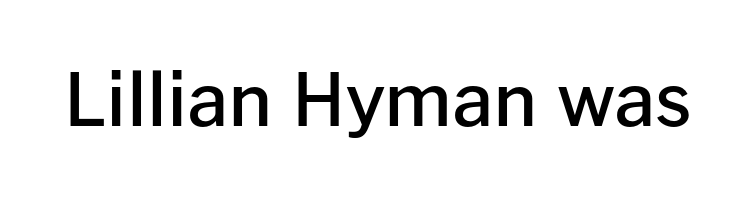
Unlike italic type, these characters show no tilt at all. Looks like regular typesetting: each glyph gets only the width it needs. Type style note: lacks serifs. Characters follow at the spacing the type designer built in. Only glyphs here, with clear space below each row.
